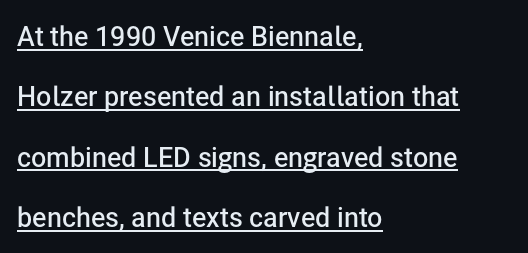
{"italic": "no", "bold": "semi", "underline": "yes", "align": "left", "line_spacing": "loose", "line_spacing_ratio": 2.24, "letter_spacing": "normal", "letter_spacing_em": 0.0, "glyph_px": 27}
